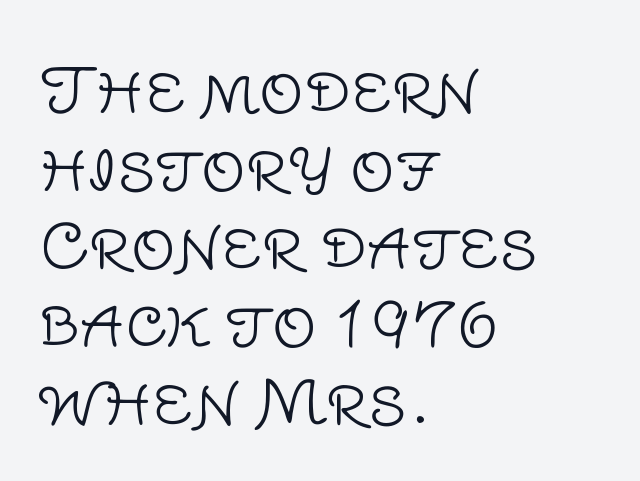
Q: Is the text bold? A: No.
Q: Is the text italic (slanted)? A: Yes.
Q: Is the typeface a serif or a sans-serif typeface? A: Sans-serif.
Q: Is the text underlined? A: No.
Q: How is the paragraph aligned? A: Left-aligned.
Q: Is the spacing between letters normal or unusually wide? A: Normal.
Q: Is the spacing between lines tight, normal or loose? A: Normal.
Q: Width (condensed, normal, or wide)? A: Normal.
Q: Stroke contrast? A: Low.
Q: x-height? A: Large.
Q: Monospaced? A: No.
